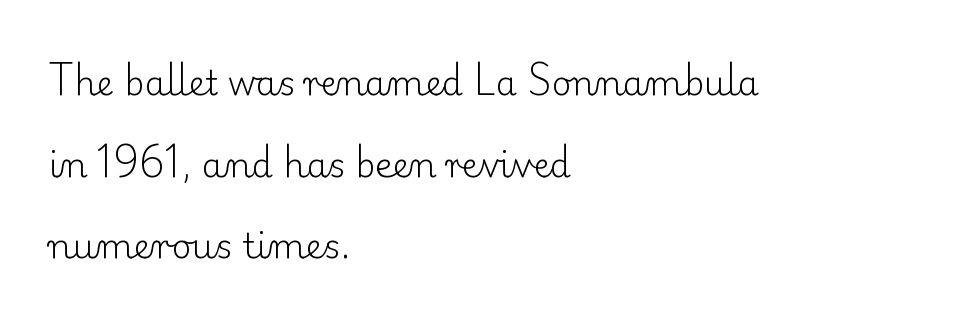
The image shows 34 px light type, upright; set left-aligned, loose line spacing (2.4x), normal letter spacing, not underlined; low stroke contrast and a small x-height.
